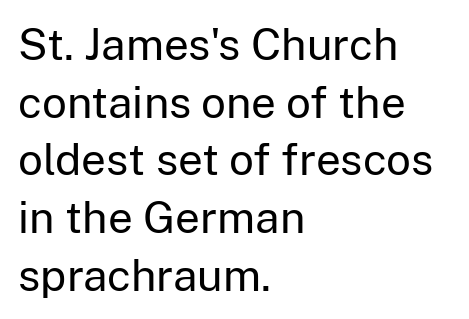
Q: Is the text bold? A: No.
Q: Is the text italic (slanted)? A: No, it is upright.
Q: Is the typeface a serif or a sans-serif typeface? A: Sans-serif.
Q: Is the text underlined? A: No.
Q: How is the paragraph aligned? A: Left-aligned.
Q: Is the spacing between letters normal or unusually wide? A: Normal.
Q: Is the spacing between lines tight, normal or loose? A: Normal.
Q: Width (condensed, normal, or wide)? A: Normal.
Q: Stroke contrast? A: Low.
Q: x-height? A: Medium.
Q: Monospaced? A: No.
